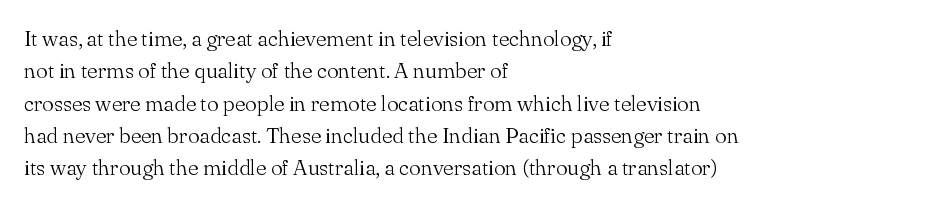
{"italic": "no", "bold": "no", "underline": "no", "align": "left", "line_spacing": "normal", "line_spacing_ratio": 1.47, "letter_spacing": "normal", "letter_spacing_em": 0.0, "glyph_px": 22}
